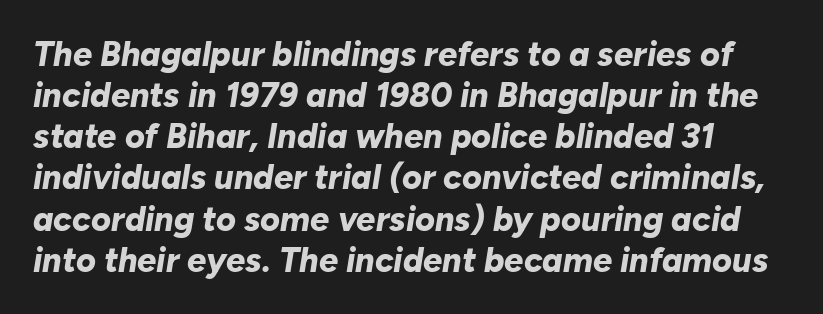
Unmarked baselines from the first word to the last. Between one letter and the next there's only the usual sliver of space. Looking at the ascenders, they clearly lean. The rendering uses natural spacing where letterforms have individual widths. Does the weight exceed regular? Yes, all the way to bold.
